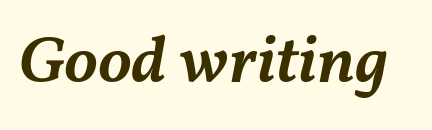
The image shows 67 px semibold type, italic (leaning right); set normal letter spacing, not underlined; medium stroke contrast and a medium x-height.
